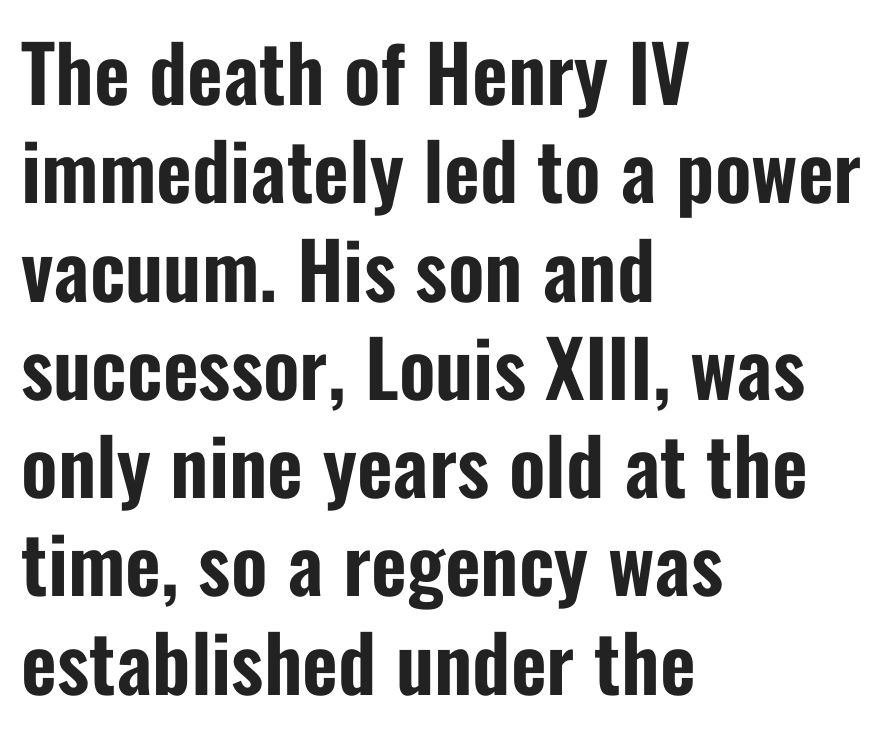
{"serif": "no", "italic": "no", "width": "condensed", "stroke_contrast": "low", "x_height": "medium", "monospaced": "no", "underline": "no", "align": "left", "line_spacing": "normal", "line_spacing_ratio": 1.26, "letter_spacing": "normal", "letter_spacing_em": 0.0, "glyph_px": 78}
